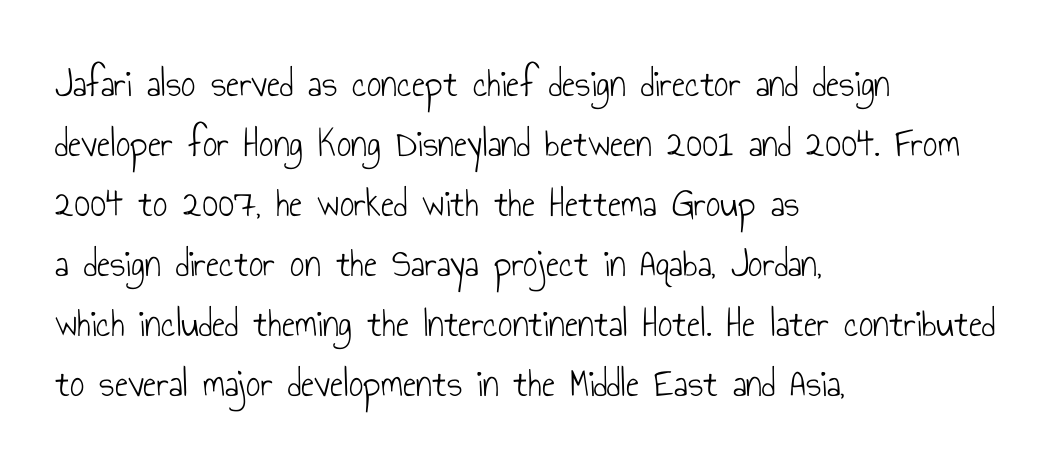
{"serif": "no", "italic": "no", "bold": "no", "weight": "light", "width": "condensed", "stroke_contrast": "low", "x_height": "small", "monospaced": "no", "underline": "no", "align": "left", "line_spacing": "normal", "line_spacing_ratio": 1.5, "letter_spacing": "normal", "letter_spacing_em": 0.0, "glyph_px": 40}
